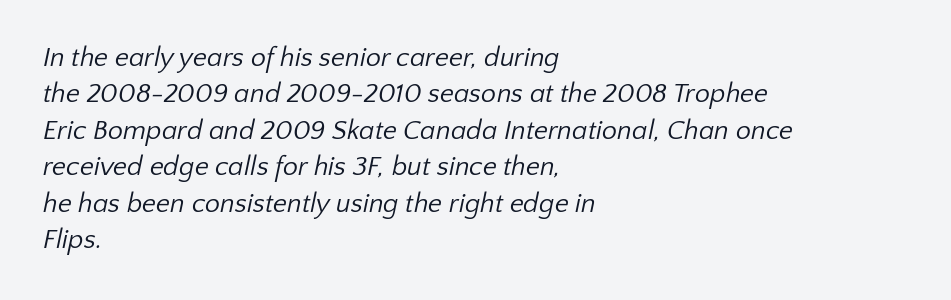
In terms of leading, this rendering sits right in the middle. This rendering features lettering with no underline. Is this a heavy cut? Hardly; it is regular or lighter. Tracking value appears to be zero — textbook default spacing. Left-aligned paragraph, ragged on the right.
